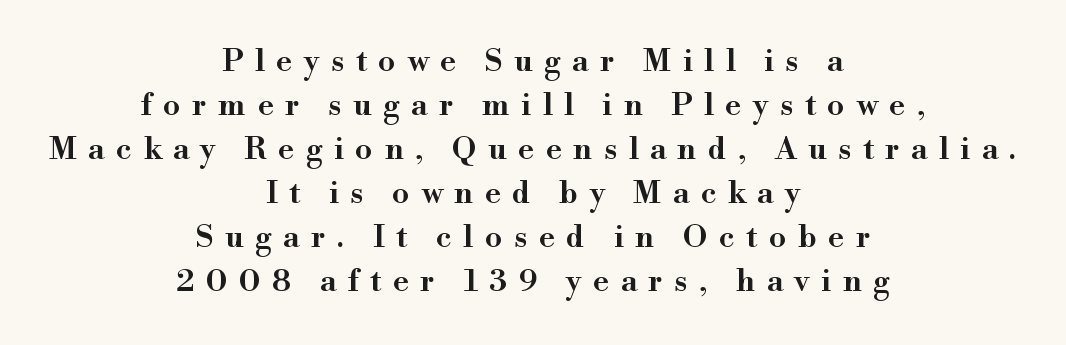
There is plenty of visible air inserted between adjacent glyphs. Nobody drew a line under any word here. Visually the block forms a symmetrical silhouette, jagged on both flanks. Regular leading. The letters stand upright; this is a roman face.
